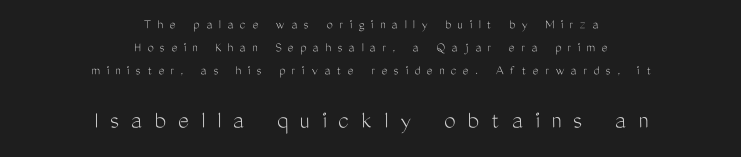
The image shows 26 px text type, upright; set centered, normal line spacing (1.66x), unusually wide letter spacing (+0.46 em), not underlined; the second (bottom) block is 1.86x larger.
